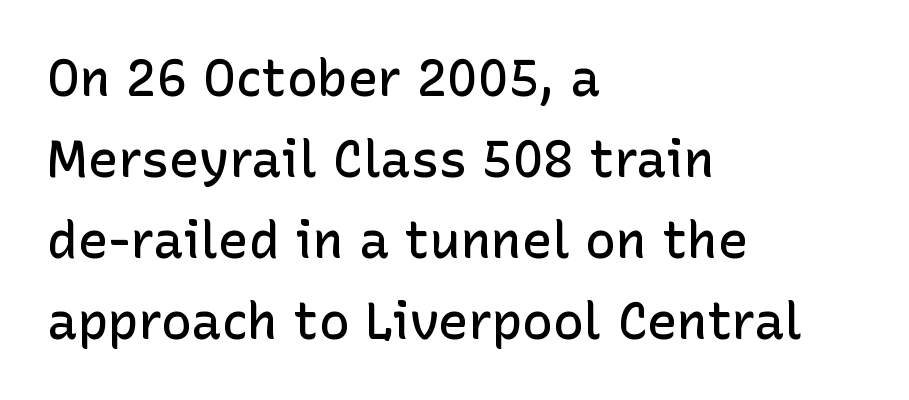
{"serif": "no", "italic": "no", "bold": "semi", "weight": "semibold", "width": "normal", "stroke_contrast": "low", "x_height": "medium", "monospaced": "no", "underline": "no", "align": "left", "line_spacing": "normal", "line_spacing_ratio": 1.59, "letter_spacing": "normal", "letter_spacing_em": 0.0, "glyph_px": 51}
